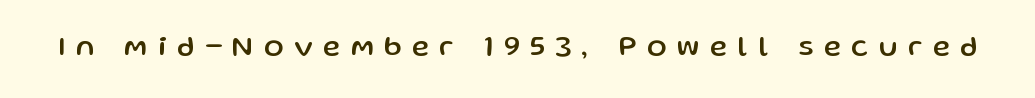
Q: Is the text italic (slanted)? A: No, it is upright.
Q: Is the typeface a serif or a sans-serif typeface? A: Sans-serif.
Q: Is the text underlined? A: No.
Q: Is the spacing between letters normal or unusually wide? A: Unusually wide.
Q: Width (condensed, normal, or wide)? A: Normal.
Q: Stroke contrast? A: Low.
Q: x-height? A: Medium.
Q: Monospaced? A: No.
